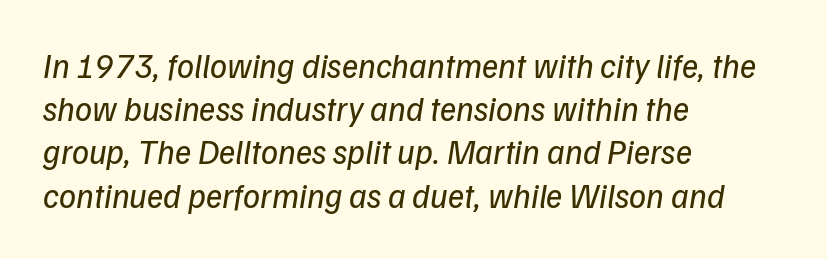
The image shows 34 px regular-weight type, italic (leaning right); set left-aligned, normal line spacing (1.27x), normal letter spacing, not underlined; low stroke contrast and a medium x-height.
